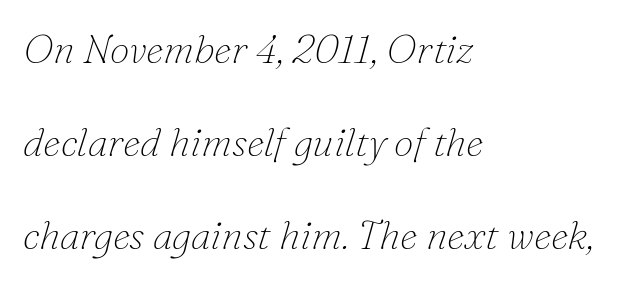
This sample is left-justified, so line endings fall wherever the words run out. The letters are slanted; this is an italic face. Is this a heavy cut? Hardly; it is regular or lighter. The gaps between neighbouring characters are ordinary and unremarkable. Descenders hang freely into open space.
